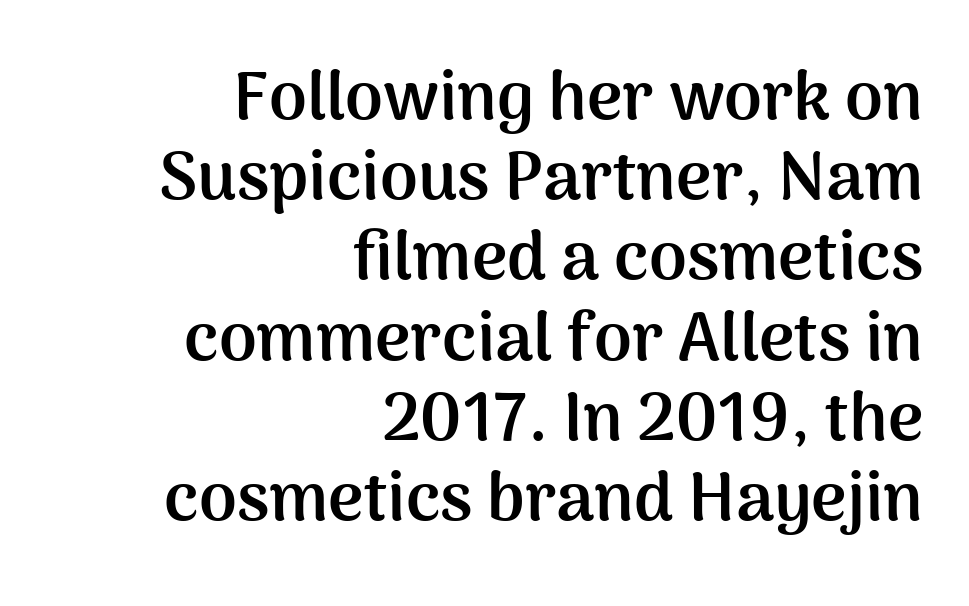
The image shows 68 px semibold sans-serif type, upright; set right-aligned, line spacing 1.18x, normal letter spacing, not underlined; medium stroke contrast and a medium x-height.
